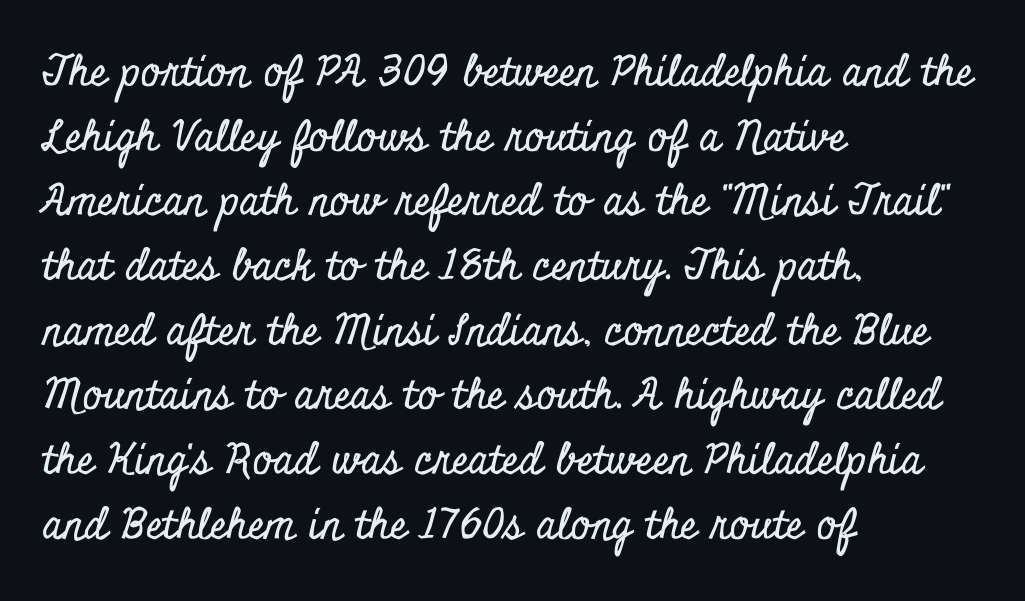
Q: Is the text italic (slanted)? A: Yes.
Q: Is the typeface a serif or a sans-serif typeface? A: Serif.
Q: Is the text underlined? A: No.
Q: How is the paragraph aligned? A: Left-aligned.
Q: Is the spacing between letters normal or unusually wide? A: Normal.
Q: Is the spacing between lines tight, normal or loose? A: Normal.
Q: Width (condensed, normal, or wide)? A: Condensed.
Q: Stroke contrast? A: Low.
Q: x-height? A: Small.
Q: Monospaced? A: No.
